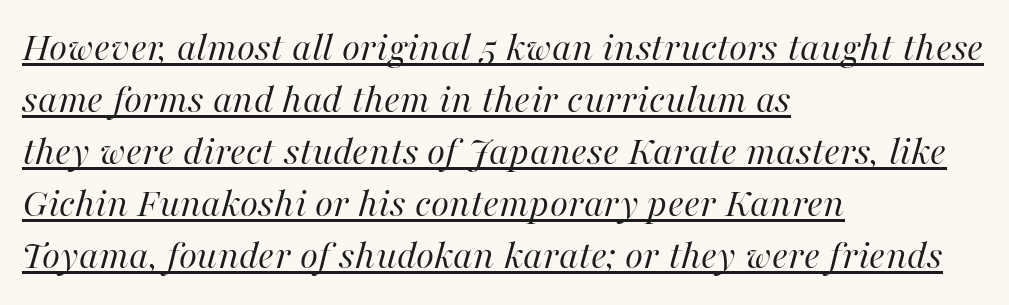
Q: Is the text bold? A: No.
Q: Is the text italic (slanted)? A: Yes, it leans right by about 16 degrees.
Q: Is the text underlined? A: Yes.
Q: How is the paragraph aligned? A: Left-aligned.
Q: Is the spacing between letters normal or unusually wide? A: Normal.
Q: Width (condensed, normal, or wide)? A: Normal.
Q: Stroke contrast? A: High.
Q: x-height? A: Medium.
Q: Monospaced? A: No.
